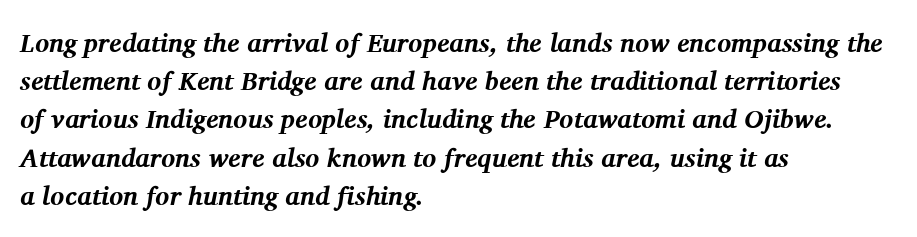
Q: Is the text bold? A: Yes.
Q: Is the text italic (slanted)? A: Yes, it leans right by about 11 degrees.
Q: Is the text underlined? A: No.
Q: How is the paragraph aligned? A: Left-aligned.
Q: Is the spacing between letters normal or unusually wide? A: Normal.
Q: Is the spacing between lines tight, normal or loose? A: Normal.
